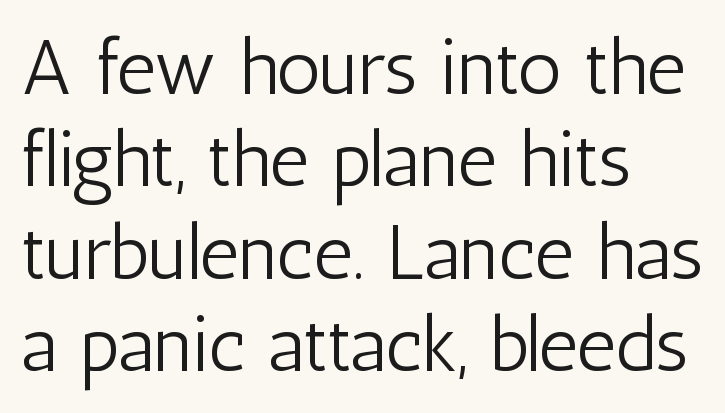
The image shows 77 px light, condensed sans-serif type, upright; set left-aligned, line spacing 1.2x, normal letter spacing, not underlined; low stroke contrast and a medium x-height.
